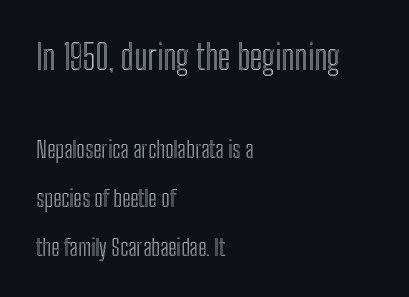
{"italic": "no", "width": "condensed", "x_height": "medium", "monospaced": "no", "underline": "no", "align": "left", "line_spacing": "loose", "line_spacing_ratio": 2.12, "letter_spacing": "normal", "letter_spacing_em": 0.0, "larger_block": "first", "size_ratio": 1.48, "glyph_px": 34}
